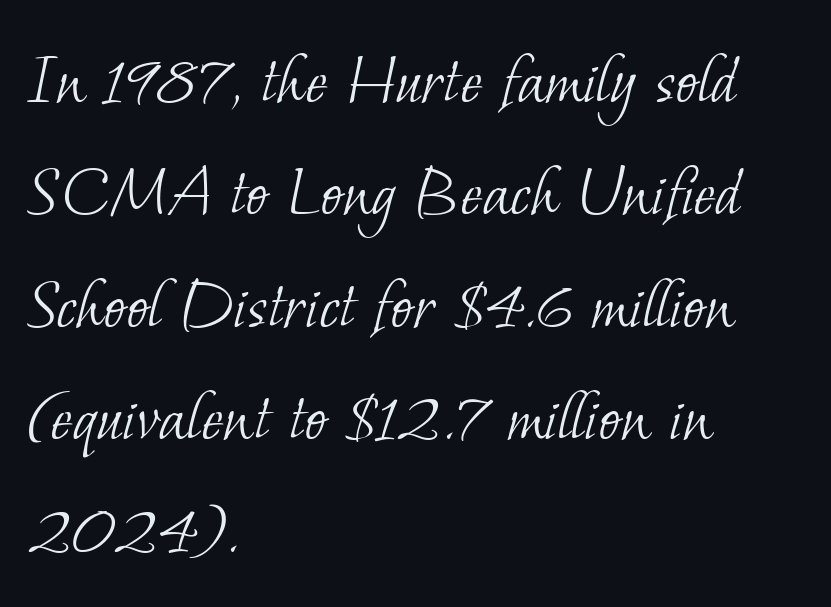
Q: Is the text bold? A: No.
Q: Is the typeface a serif or a sans-serif typeface? A: Serif.
Q: Is the text underlined? A: No.
Q: How is the paragraph aligned? A: Left-aligned.
Q: Is the spacing between letters normal or unusually wide? A: Normal.
Q: Is the spacing between lines tight, normal or loose? A: Normal.
Q: Width (condensed, normal, or wide)? A: Normal.
Q: Stroke contrast? A: Low.
Q: x-height? A: Small.
Q: Monospaced? A: No.
